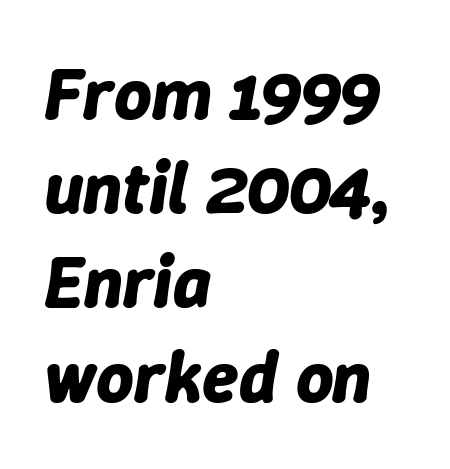
You could call the tracking neutral — neither tight nor loose. Every row of glyphs begins at an identical x-position on the left. Each letter keeps its own natural width here, so spacing adapts to shape. Quick note: underline off. Vertical spacing — default. Caption: bold face, heavy strokes.
